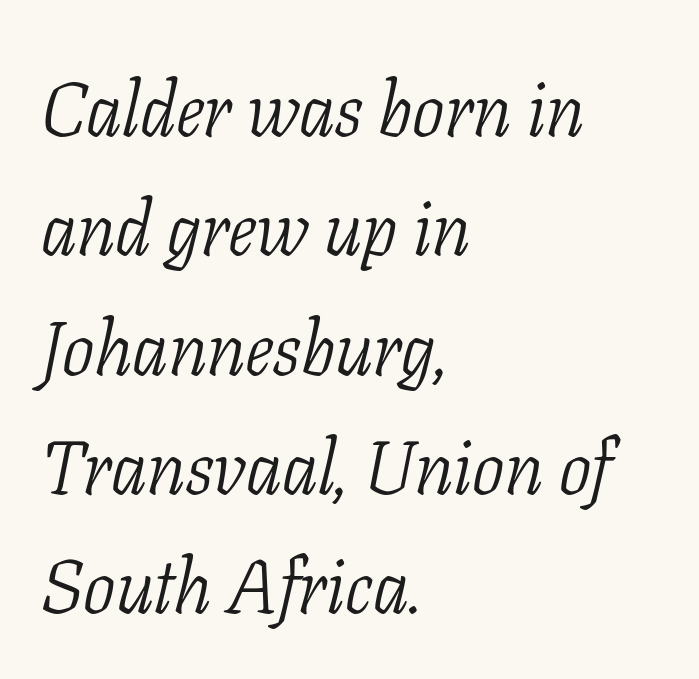
The typesetter chose a ragged-right arrangement here. You could not count columns in this text — the font is proportionally spaced. Descenders are the only things crossing below the line. In terms of letterspacing, this is plain default setting.
